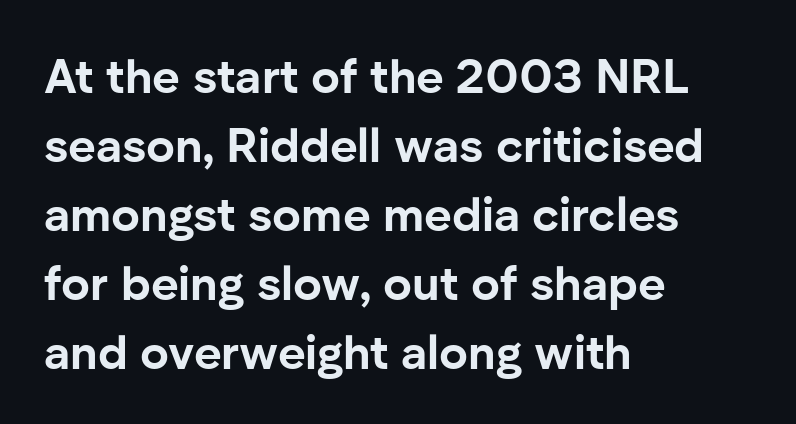
The image shows 48 px bold sans-serif type, upright; set left-aligned, normal line spacing (1.44x), normal letter spacing, not underlined; low stroke contrast and a medium x-height.
